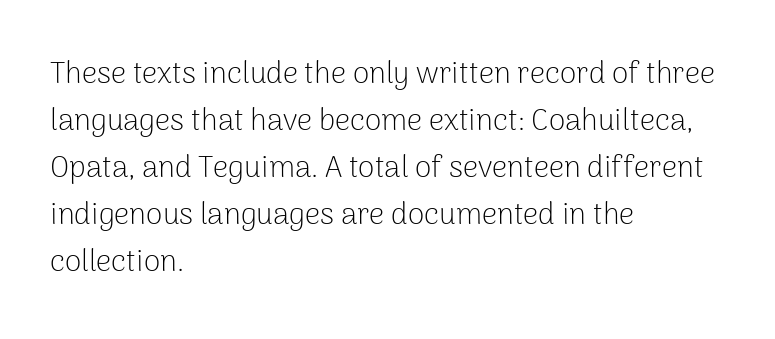
{"serif": "no", "italic": "no", "bold": "no", "weight": "light", "width": "normal", "stroke_contrast": "low", "x_height": "medium", "monospaced": "no", "underline": "no", "align": "left", "line_spacing": "normal", "line_spacing_ratio": 1.57, "letter_spacing": "normal", "letter_spacing_em": 0.0, "glyph_px": 30}
